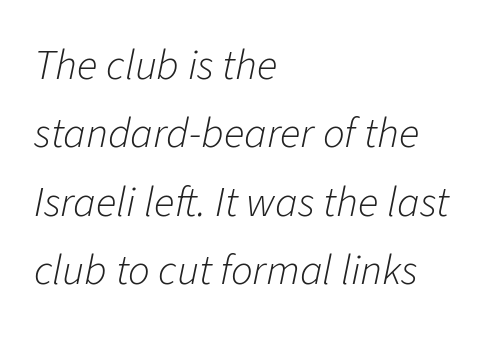
Q: Is the text bold? A: No.
Q: Is the text italic (slanted)? A: Yes, it leans right by about 11 degrees.
Q: Is the text underlined? A: No.
Q: How is the paragraph aligned? A: Left-aligned.
Q: Is the spacing between letters normal or unusually wide? A: Normal.
Q: Is the spacing between lines tight, normal or loose? A: Normal.
Q: Width (condensed, normal, or wide)? A: Normal.
Q: Stroke contrast? A: Low.
Q: x-height? A: Medium.
Q: Monospaced? A: No.
